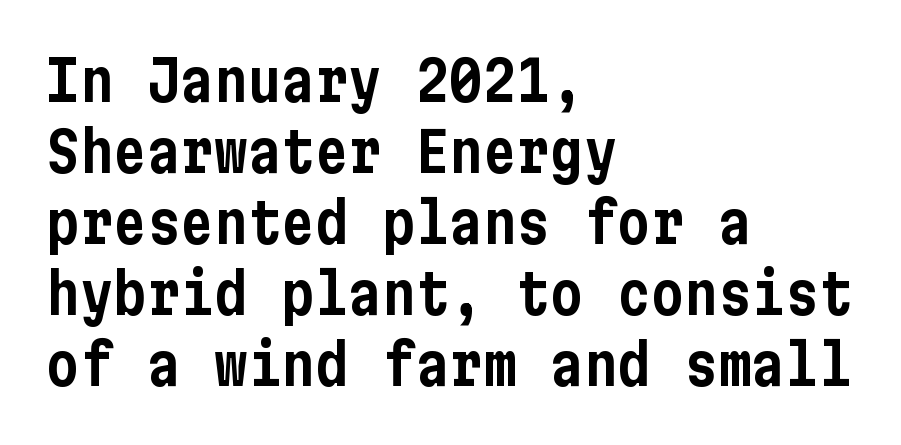
Q: Is the text italic (slanted)? A: No, it is upright.
Q: Is the typeface a serif or a sans-serif typeface? A: Sans-serif.
Q: Is the text underlined? A: No.
Q: How is the paragraph aligned? A: Left-aligned.
Q: Is the spacing between letters normal or unusually wide? A: Normal.
Q: Is the spacing between lines tight, normal or loose? A: Normal.
Q: Width (condensed, normal, or wide)? A: Condensed.
Q: Stroke contrast? A: Low.
Q: x-height? A: Medium.
